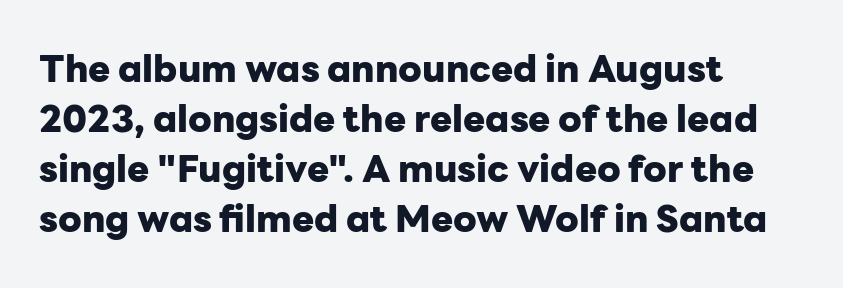
{"serif": "no", "italic": "no", "bold": "yes", "weight": "heavy", "width": "normal", "stroke_contrast": "low", "x_height": "medium", "monospaced": "no", "underline": "no", "align": "left", "line_spacing": "normal", "line_spacing_ratio": 1.35, "letter_spacing": "normal", "letter_spacing_em": 0.0, "glyph_px": 37}
